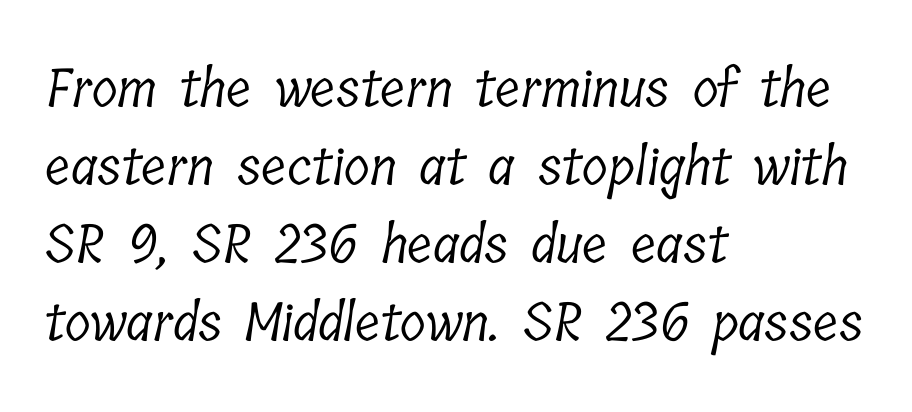
Q: Is the text bold? A: No.
Q: Is the typeface a serif or a sans-serif typeface? A: Serif.
Q: Is the text underlined? A: No.
Q: How is the paragraph aligned? A: Left-aligned.
Q: Is the spacing between letters normal or unusually wide? A: Normal.
Q: Is the spacing between lines tight, normal or loose? A: Normal.
Q: Width (condensed, normal, or wide)? A: Condensed.
Q: Stroke contrast? A: Low.
Q: x-height? A: Medium.
Q: Monospaced? A: No.
